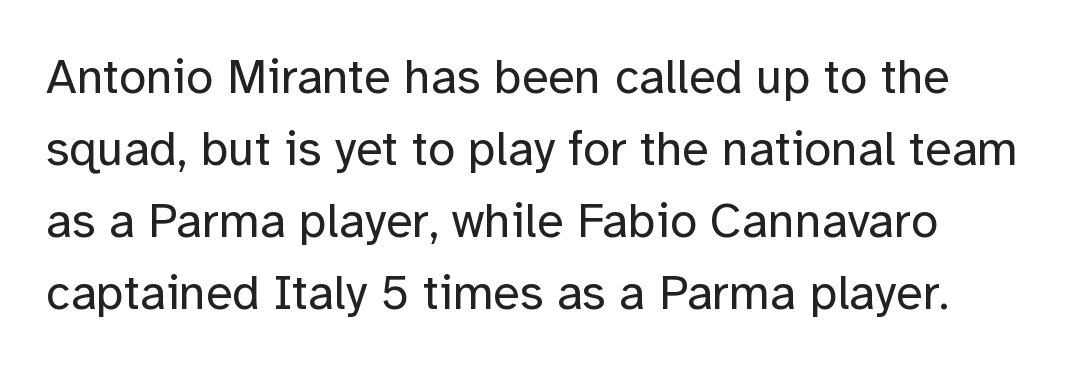
Q: Is the text bold? A: No.
Q: Is the text italic (slanted)? A: No, it is upright.
Q: Is the typeface a serif or a sans-serif typeface? A: Sans-serif.
Q: Is the text underlined? A: No.
Q: Is the spacing between letters normal or unusually wide? A: Normal.
Q: Is the spacing between lines tight, normal or loose? A: Normal.
Q: Width (condensed, normal, or wide)? A: Normal.
Q: Stroke contrast? A: Low.
Q: x-height? A: Medium.
Q: Monospaced? A: No.
